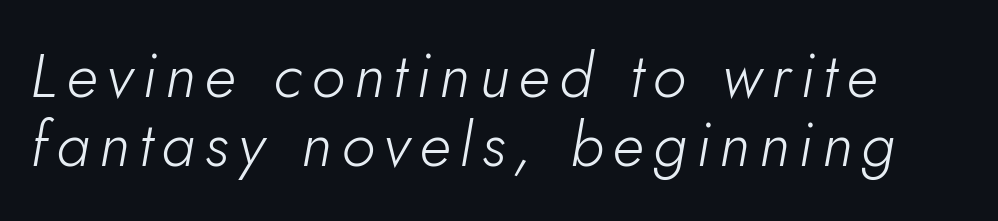
Q: Is the text bold? A: No.
Q: Is the text italic (slanted)? A: Yes, it leans right by about 5 degrees.
Q: Is the text underlined? A: No.
Q: Is the spacing between lines tight, normal or loose? A: Tight.
Q: Width (condensed, normal, or wide)? A: Normal.
Q: Stroke contrast? A: Low.
Q: x-height? A: Small.
Q: Monospaced? A: No.
